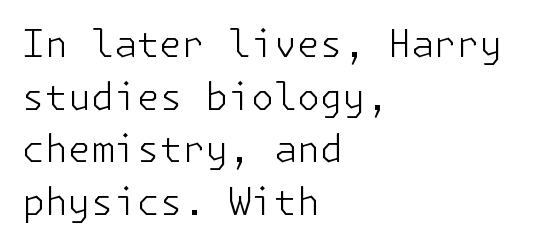
The letterforms sit at book weight or below. Interline gaps are of average width in this sample. Honestly, the letter spacing is just normal — you wouldn't notice it. You can tell it's not italic because the verticals are truly vertical. Unlike a traditional serif, this face leaves its strokes unadorned.
